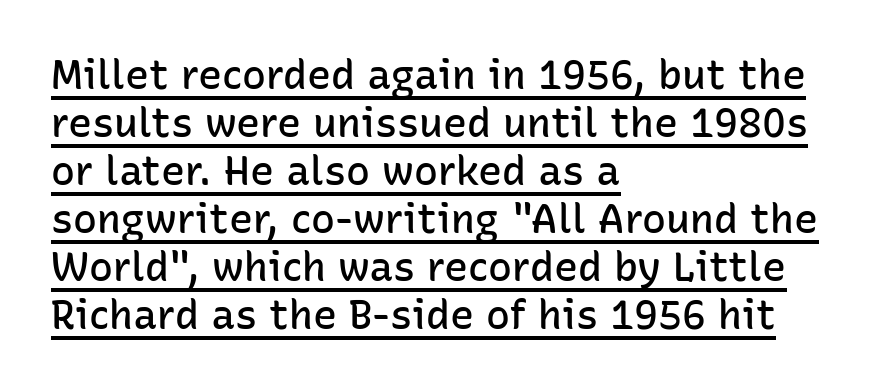
Q: Is the text bold? A: Semi-bold.
Q: Is the text italic (slanted)? A: No, it is upright.
Q: Is the typeface a serif or a sans-serif typeface? A: Sans-serif.
Q: Is the text underlined? A: Yes.
Q: How is the paragraph aligned? A: Left-aligned.
Q: Is the spacing between letters normal or unusually wide? A: Normal.
Q: Width (condensed, normal, or wide)? A: Normal.
Q: Stroke contrast? A: Low.
Q: x-height? A: Medium.
Q: Monospaced? A: No.
